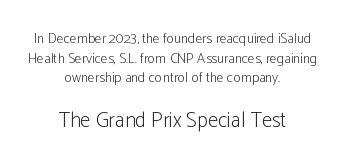
A typesetter would call this leading conventional body-copy spacing. The paragraph shown floats in the horizontal middle. Here the glyphs are tracked normally, forming tight word shapes. Lines of text with bare space underneath.
